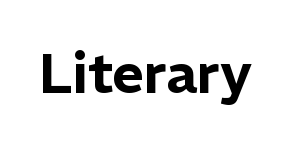
Q: Is the text italic (slanted)? A: No, it is upright.
Q: Is the typeface a serif or a sans-serif typeface? A: Sans-serif.
Q: Is the text underlined? A: No.
Q: Is the spacing between letters normal or unusually wide? A: Normal.
Q: Width (condensed, normal, or wide)? A: Normal.
Q: Stroke contrast? A: Low.
Q: x-height? A: Medium.
Q: Monospaced? A: No.
